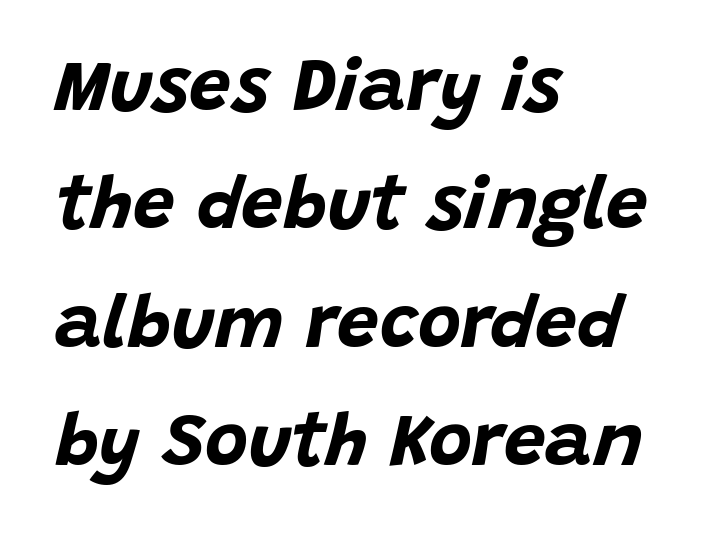
Each line starts at the same left margin while the right side varies. This sample has the flowing, uneven cadence of proportional lettering. It's the slanting kind of type. Letter spacing: default. Typesetter's note: full bold, strokes at maximum text heaviness. Leading: standard.
